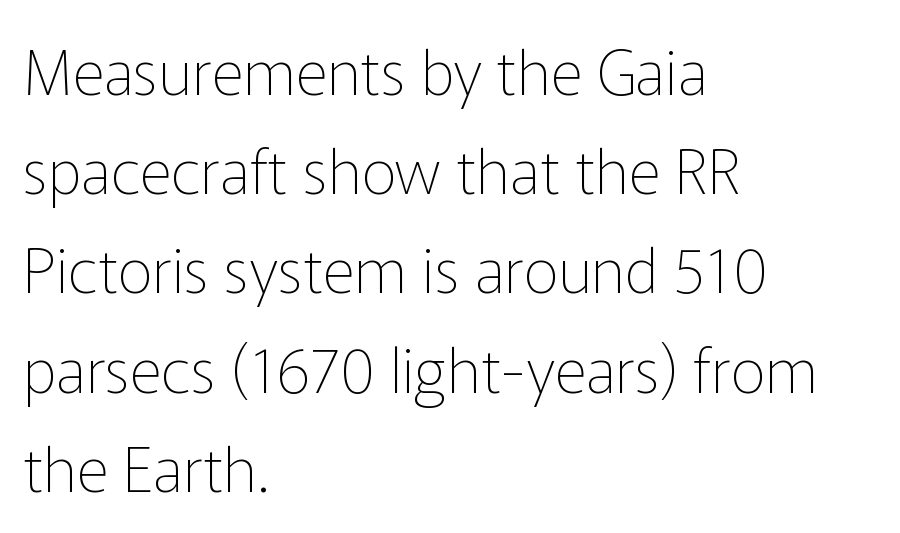
The letters carry no serifs — their stems end cleanly without finishing strokes. One-word summary of the alignment: left. Varying glyph widths throughout — classic text-font behaviour. No word sits above an underline. Leading: standard. Heft: none added — not bold.
